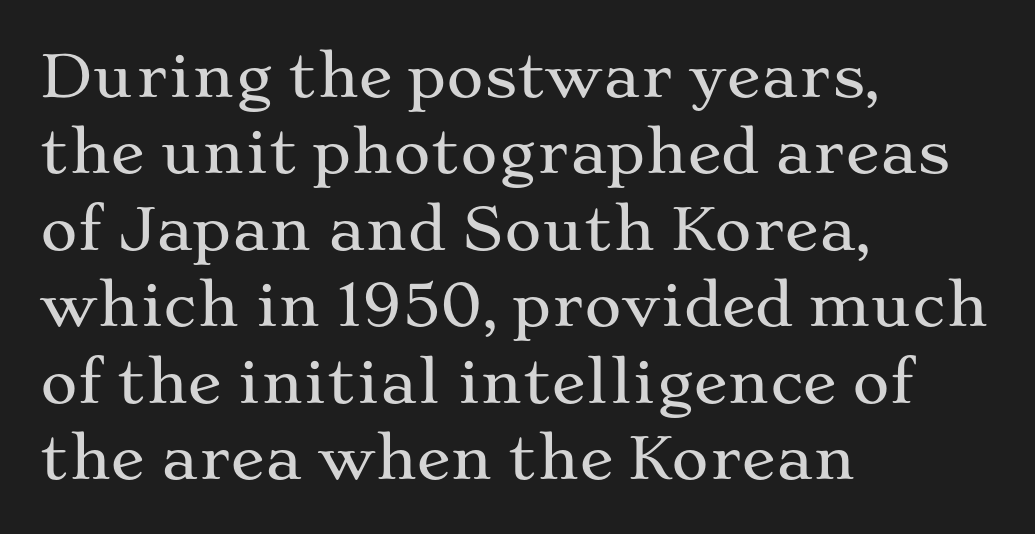
The image shows 57 px wide serif type, upright; set left-aligned, normal line spacing (1.34x), normal letter spacing, not underlined; medium stroke contrast and a medium x-height.
